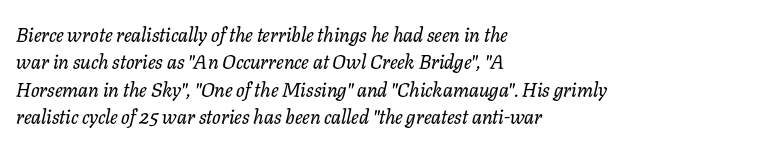
Q: Is the text italic (slanted)? A: Yes, it leans right by about 11 degrees.
Q: Is the text underlined? A: No.
Q: How is the paragraph aligned? A: Left-aligned.
Q: Is the spacing between letters normal or unusually wide? A: Normal.
Q: Is the spacing between lines tight, normal or loose? A: Normal.
